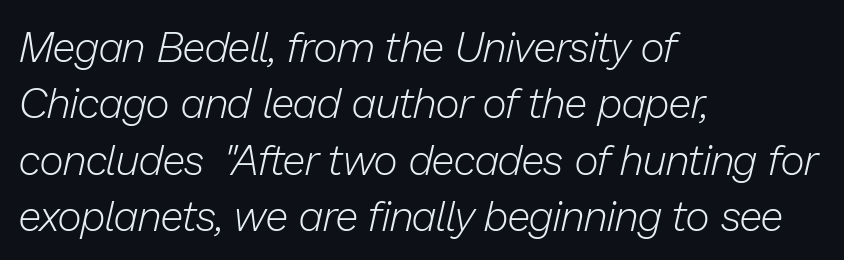
The image shows 42 px light type, italic (leaning right); set left-aligned, normal line spacing (1.34x), normal letter spacing, not underlined; low stroke contrast and a medium x-height.
